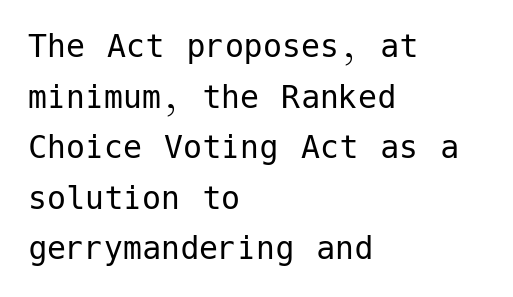
Q: Is the text bold? A: No.
Q: Is the text italic (slanted)? A: No, it is upright.
Q: Is the typeface a serif or a sans-serif typeface? A: Sans-serif.
Q: Is the text underlined? A: No.
Q: How is the paragraph aligned? A: Left-aligned.
Q: Is the spacing between letters normal or unusually wide? A: Normal.
Q: Is the spacing between lines tight, normal or loose? A: Normal.
Q: Width (condensed, normal, or wide)? A: Normal.
Q: Stroke contrast? A: Low.
Q: x-height? A: Medium.
